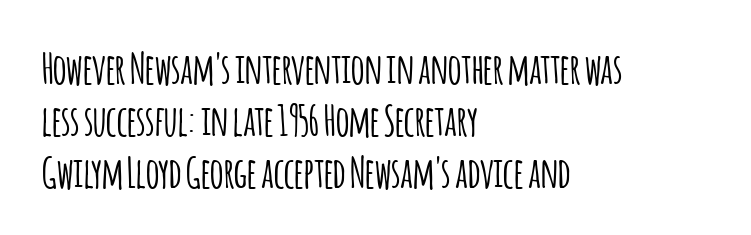
The image shows 42 px condensed sans-serif type, upright; set left-aligned, line spacing 1.24x, normal letter spacing, not underlined; low stroke contrast and a large x-height.
